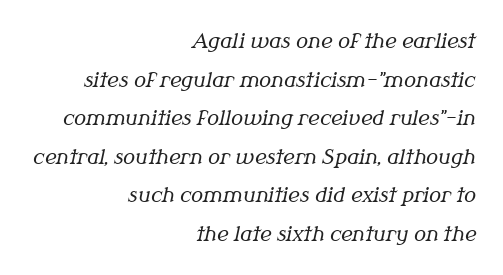
Q: Is the text bold? A: No.
Q: Is the text italic (slanted)? A: Yes, it leans right by about 12 degrees.
Q: Is the text underlined? A: No.
Q: How is the paragraph aligned? A: Right-aligned.
Q: Is the spacing between letters normal or unusually wide? A: Normal.
Q: Is the spacing between lines tight, normal or loose? A: Loose.
